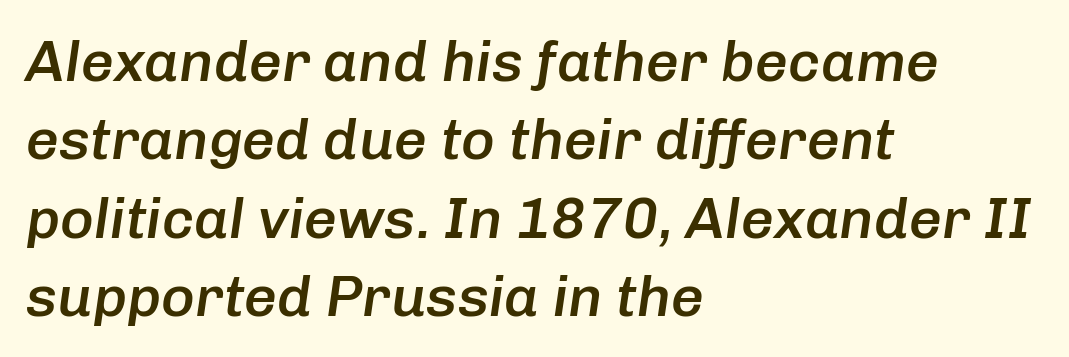
The image shows 58 px semibold type, italic (leaning right); set left-aligned, normal line spacing (1.35x), normal letter spacing, not underlined; low stroke contrast and a medium x-height.
